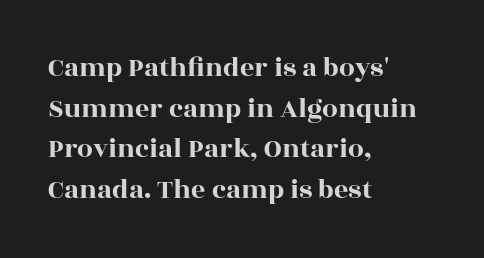
The image shows 28 px wide serif type, upright; set left-aligned, normal line spacing (1.45x), normal letter spacing, not underlined; a large x-height.
